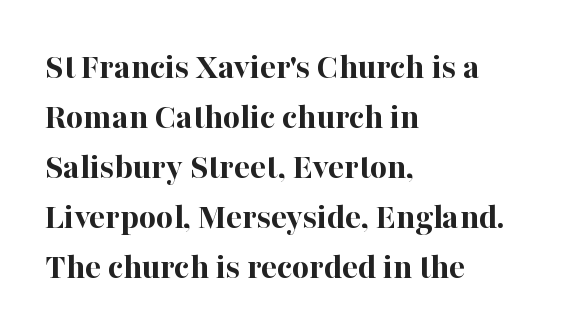
{"serif": "yes", "italic": "no", "bold": "yes", "weight": "bold", "width": "normal", "stroke_contrast": "high", "x_height": "medium", "monospaced": "no", "underline": "no", "align": "left", "line_spacing": "normal", "line_spacing_ratio": 1.35, "letter_spacing": "normal", "letter_spacing_em": 0.0, "glyph_px": 37}
